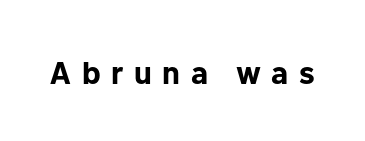
The image shows 32 px bold sans-serif type, upright; set unusually wide letter spacing (+0.33 em), not underlined; low stroke contrast and a medium x-height.
